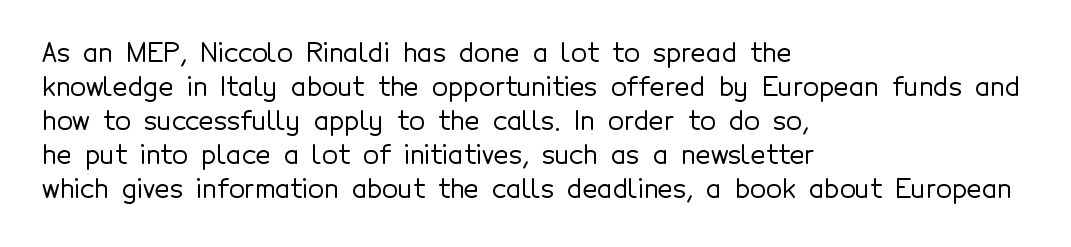
The image shows 26 px text type, upright; set left-aligned, normal line spacing (1.31x), normal letter spacing, not underlined.
